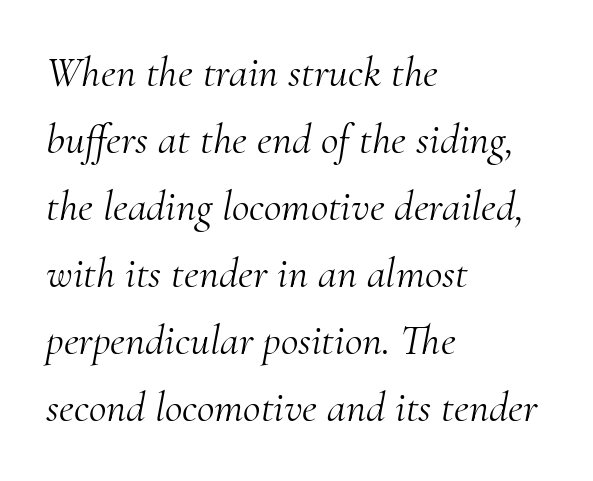
{"serif": "yes", "italic": "yes", "lean": "right", "slant_degrees": 10, "bold": "no", "weight": "light", "width": "normal", "stroke_contrast": "medium", "x_height": "small", "monospaced": "no", "underline": "no", "align": "left", "line_spacing": "normal", "line_spacing_ratio": 1.56, "letter_spacing": "normal", "letter_spacing_em": 0.0, "glyph_px": 43}
